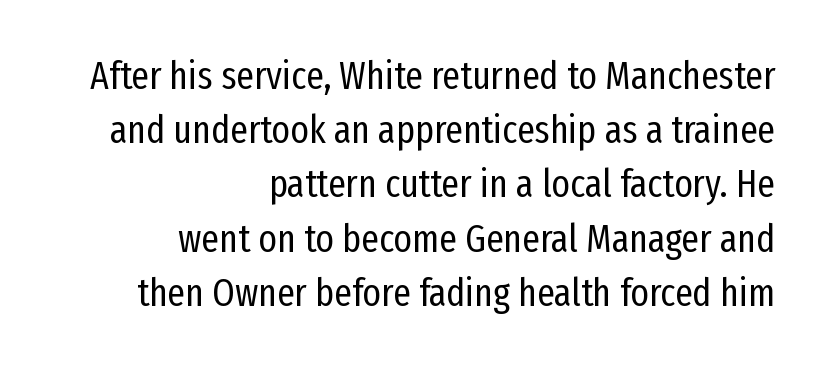
Only glyphs here, with clear space below each row. Does the type have serifs? No, each stem ends abruptly. Line spacing here is normal. Visually the block forms a straight wall on the right and a jagged coastline on the left. Stems and bowls with no extra thickness — not bold. Unlike italic type, these characters show no tilt at all.
